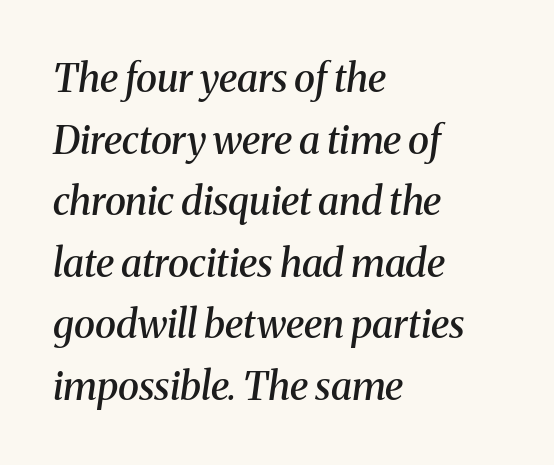
Q: Is the text bold? A: Semi-bold.
Q: Is the text italic (slanted)? A: Yes, it leans right by about 8 degrees.
Q: Is the typeface a serif or a sans-serif typeface? A: Serif.
Q: Is the text underlined? A: No.
Q: How is the paragraph aligned? A: Left-aligned.
Q: Is the spacing between letters normal or unusually wide? A: Normal.
Q: Is the spacing between lines tight, normal or loose? A: Normal.
Q: Width (condensed, normal, or wide)? A: Normal.
Q: Stroke contrast? A: Medium.
Q: x-height? A: Medium.
Q: Monospaced? A: No.
